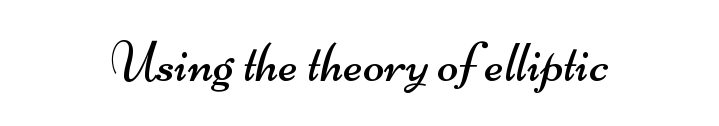
Q: Is the text bold? A: No.
Q: Is the typeface a serif or a sans-serif typeface? A: Sans-serif.
Q: Is the text underlined? A: No.
Q: Is the spacing between letters normal or unusually wide? A: Normal.
Q: Width (condensed, normal, or wide)? A: Wide.
Q: Stroke contrast? A: Medium.
Q: x-height? A: Small.
Q: Monospaced? A: No.
